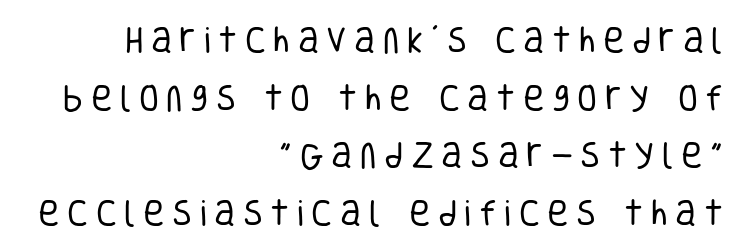
{"serif": "no", "italic": "no", "bold": "no", "weight": "regular", "width": "condensed", "stroke_contrast": "low", "x_height": "large", "monospaced": "no", "underline": "no", "align": "right", "line_spacing": "loose", "line_spacing_ratio": 1.99, "letter_spacing": "wide", "letter_spacing_em": 0.26, "glyph_px": 29}
